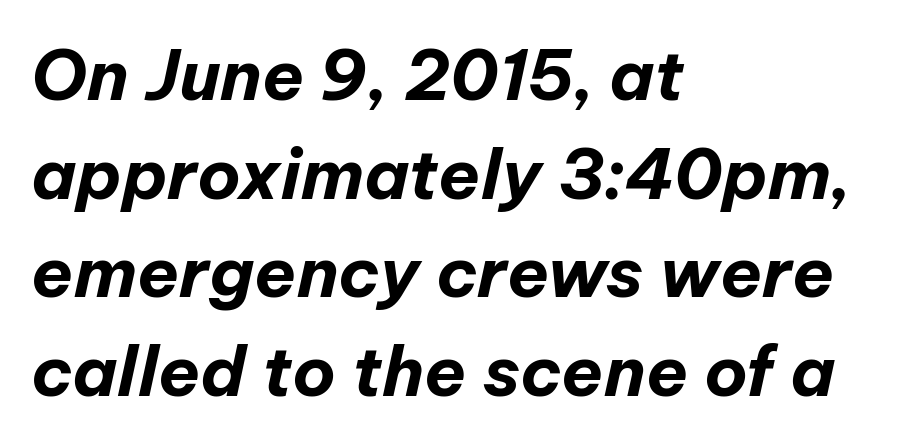
Q: Is the text bold? A: Yes.
Q: Is the text italic (slanted)? A: Yes, it leans right by about 12 degrees.
Q: Is the text underlined? A: No.
Q: How is the paragraph aligned? A: Left-aligned.
Q: Is the spacing between letters normal or unusually wide? A: Normal.
Q: Is the spacing between lines tight, normal or loose? A: Normal.
Q: Width (condensed, normal, or wide)? A: Normal.
Q: Stroke contrast? A: Low.
Q: x-height? A: Medium.
Q: Monospaced? A: No.
